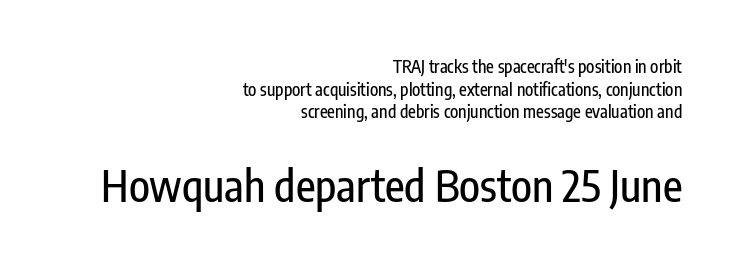
The image shows 43 px condensed sans-serif type, upright; set right-aligned, normal line spacing (1.33x), normal letter spacing, not underlined; the second (bottom) block is 2.53x larger; low stroke contrast and a medium x-height.
